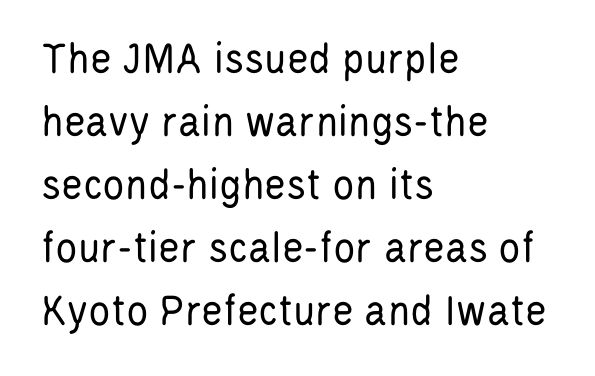
Q: Is the text bold? A: No.
Q: Is the text italic (slanted)? A: No, it is upright.
Q: Is the typeface a serif or a sans-serif typeface? A: Sans-serif.
Q: Is the text underlined? A: No.
Q: How is the paragraph aligned? A: Left-aligned.
Q: Is the spacing between letters normal or unusually wide? A: Normal.
Q: Is the spacing between lines tight, normal or loose? A: Normal.
Q: Width (condensed, normal, or wide)? A: Condensed.
Q: Stroke contrast? A: Low.
Q: x-height? A: Large.
Q: Monospaced? A: No.
